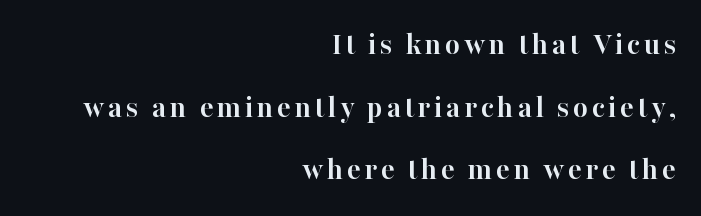
To sum up the face: it has serifs. One glance says open: line gaps are wider than usual. Character widths vary here, with narrow letters taking less room than wide ones. The paragraph shown leans on its right margin. Set as a true bold cut, around the 700 mark.
